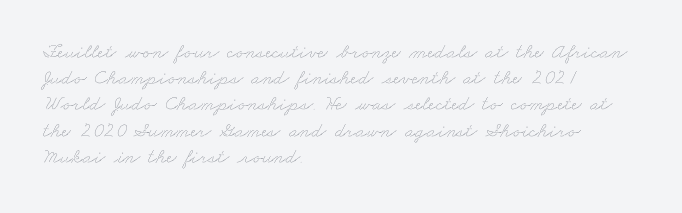
Weight: regular or lighter. One-word summary of the alignment: left. In terms of leading, this rendering sits right in the middle. The horizontal fit of the characters is conventional and even.
